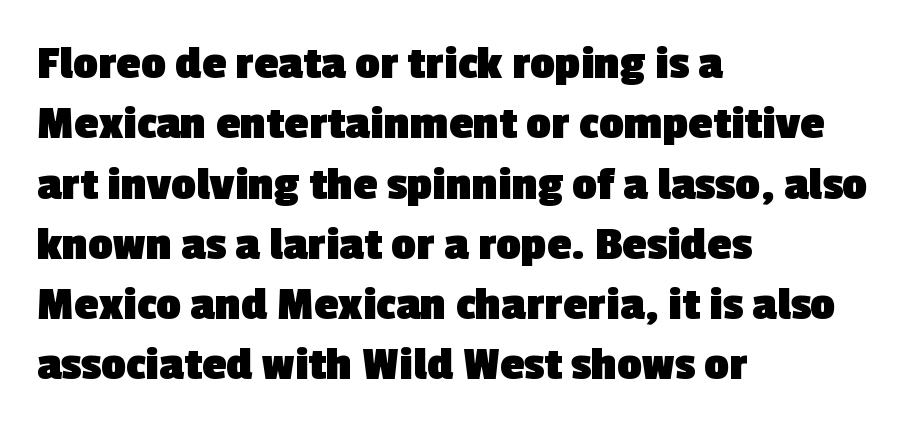
{"serif": "no", "bold": "yes", "weight": "heavy", "width": "normal", "x_height": "medium", "monospaced": "no", "underline": "no", "align": "left", "line_spacing_ratio": 1.23, "letter_spacing": "normal", "letter_spacing_em": 0.0, "glyph_px": 49}
